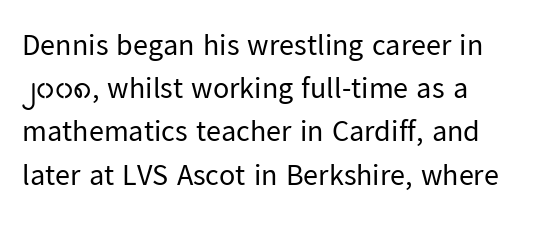
{"serif": "no", "italic": "no", "bold": "no", "weight": "regular", "width": "normal", "stroke_contrast": "low", "x_height": "medium", "monospaced": "no", "underline": "no", "align": "left", "line_spacing": "normal", "line_spacing_ratio": 1.44, "letter_spacing": "normal", "letter_spacing_em": 0.0, "glyph_px": 30}
